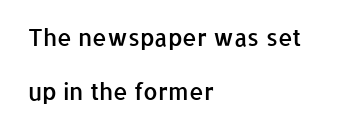
The image shows 23 px text type, upright; set left-aligned, loose line spacing (2.35x), normal letter spacing, not underlined.
